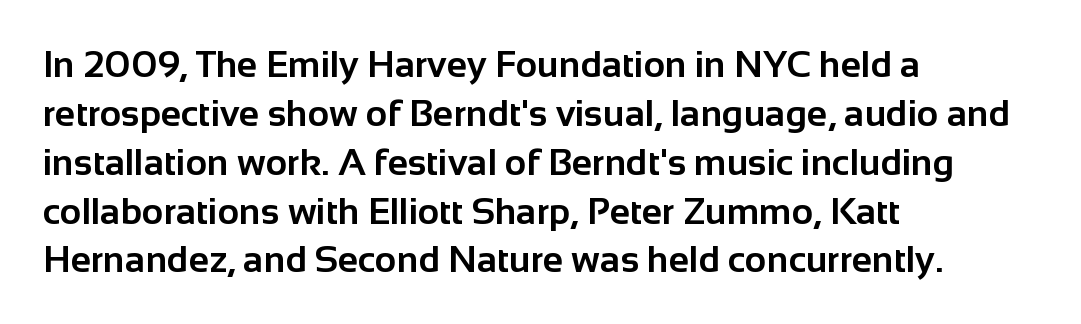
Q: Is the text bold? A: Yes.
Q: Is the text italic (slanted)? A: No, it is upright.
Q: Is the typeface a serif or a sans-serif typeface? A: Sans-serif.
Q: Is the text underlined? A: No.
Q: How is the paragraph aligned? A: Left-aligned.
Q: Is the spacing between letters normal or unusually wide? A: Normal.
Q: Is the spacing between lines tight, normal or loose? A: Normal.
Q: Width (condensed, normal, or wide)? A: Normal.
Q: Stroke contrast? A: Low.
Q: x-height? A: Medium.
Q: Monospaced? A: No.
